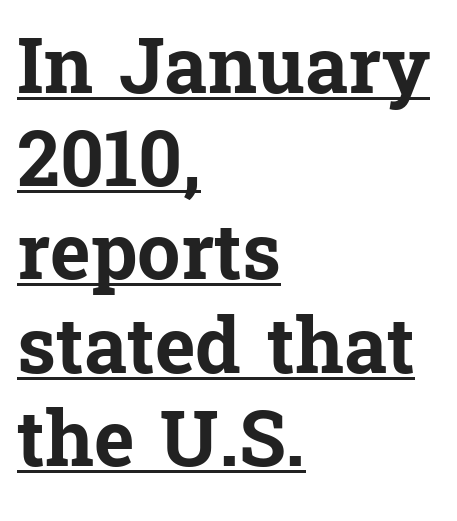
{"serif": "yes", "italic": "no", "bold": "yes", "weight": "bold", "width": "normal", "stroke_contrast": "low", "x_height": "medium", "monospaced": "no", "underline": "yes", "align": "left", "line_spacing_ratio": 1.21, "letter_spacing": "normal", "letter_spacing_em": 0.0, "glyph_px": 77}
